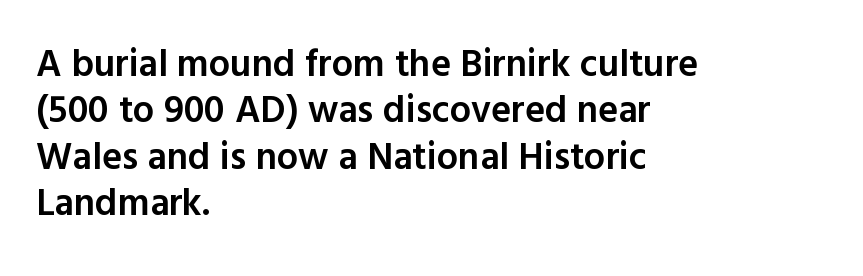
Q: Is the text bold? A: Semi-bold.
Q: Is the text italic (slanted)? A: No, it is upright.
Q: Is the typeface a serif or a sans-serif typeface? A: Sans-serif.
Q: Is the text underlined? A: No.
Q: How is the paragraph aligned? A: Left-aligned.
Q: Is the spacing between letters normal or unusually wide? A: Normal.
Q: Width (condensed, normal, or wide)? A: Normal.
Q: x-height? A: Medium.
Q: Monospaced? A: No.
